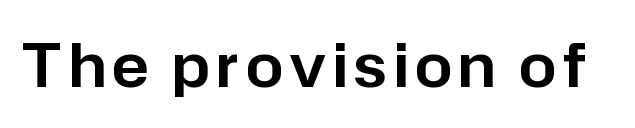
Q: Is the text italic (slanted)? A: No, it is upright.
Q: Is the typeface a serif or a sans-serif typeface? A: Sans-serif.
Q: Is the text underlined? A: No.
Q: Width (condensed, normal, or wide)? A: Normal.
Q: Stroke contrast? A: Low.
Q: x-height? A: Medium.
Q: Monospaced? A: No.
